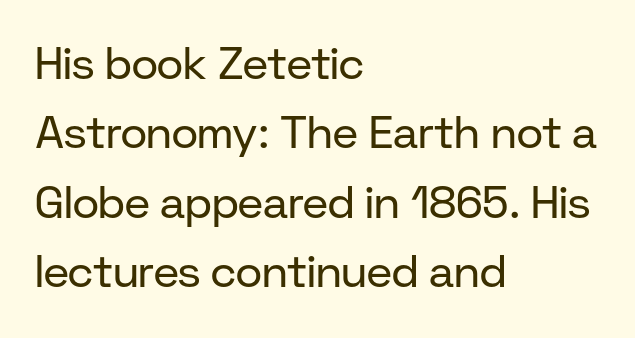
Tracking value appears to be zero — textbook default spacing. Each new line begins a customary step beneath the previous one. The letters look calm and open, with moderate or lighter stems. The gap between lines stays unmarked.
